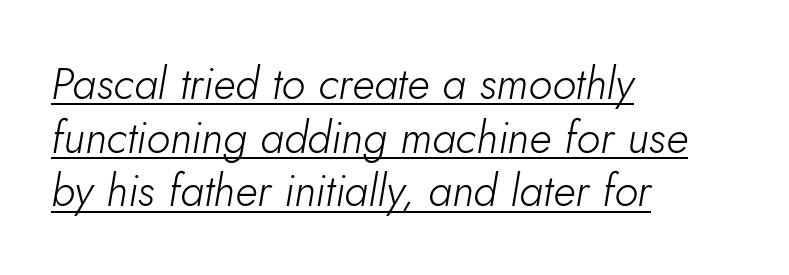
A quiet, ordinary-to-light weight characterises the typeface. Honestly, the underline is the first thing you notice here. Compared with typical body copy, the letter spacing here is the same. Layout note: lines flush left.
